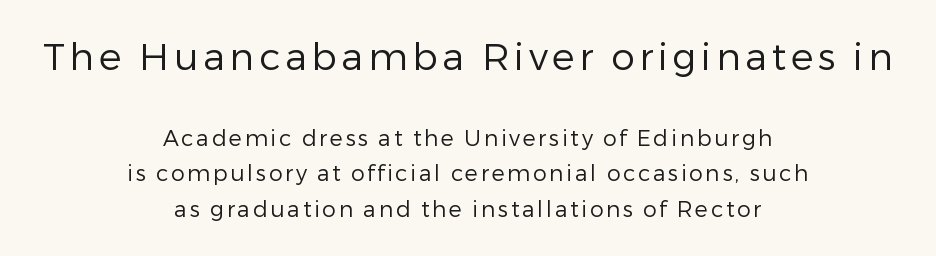
{"serif": "no", "italic": "no", "bold": "no", "weight": "regular", "width": "normal", "stroke_contrast": "low", "x_height": "medium", "monospaced": "no", "underline": "no", "align": "center", "line_spacing": "normal", "line_spacing_ratio": 1.6, "larger_block": "first", "size_ratio": 1.73, "glyph_px": 38}
